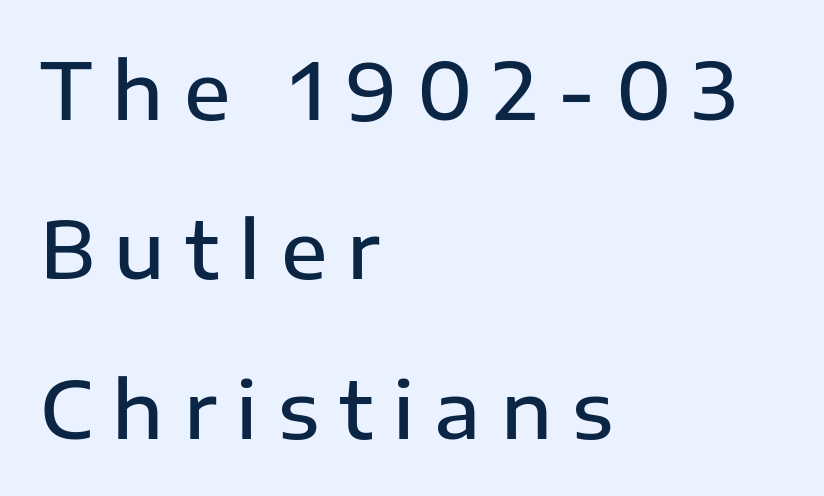
The image shows 77 px semibold sans-serif type, upright; set left-aligned, loose line spacing (2.07x), unusually wide letter spacing (+0.26 em), not underlined; low stroke contrast and a medium x-height.
